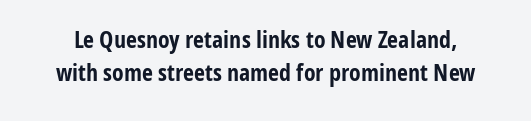
The image shows 24 px bold type, upright; set normal line spacing (1.38x), normal letter spacing, not underlined.
